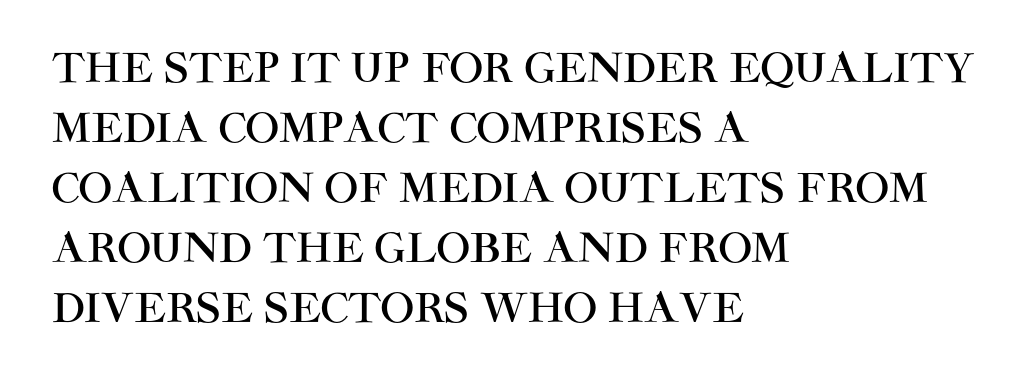
The image shows 40 px sans-serif type, upright; set left-aligned, normal line spacing (1.5x), normal letter spacing, not underlined; high stroke contrast and a large x-height.
